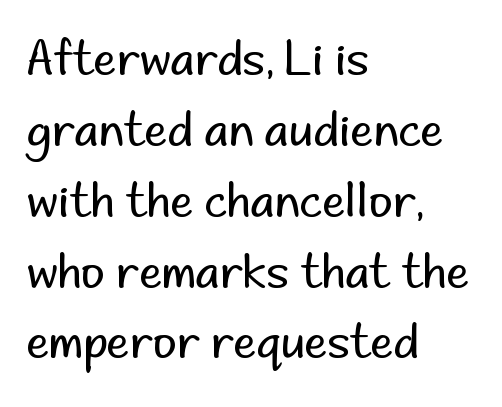
One glance says typical: line gaps are just what's usual. The typesetting does not lean heavy: it is not bold. The text was rendered using a sans face with plain stroke endings. The gap between lines stays unmarked. Is the letter spacing exaggerated? No — it looks like the ordinary default. A student would call this left alignment; a typographer would say flush left, rag right.
